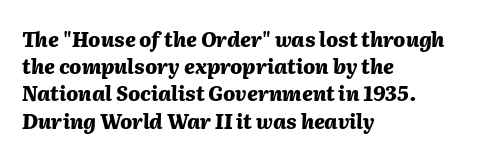
How are the letters spaced? Ordinarily, with no added tracking. Summary of weight: heavy, a full bold. The leading is moderate, giving the passage an even texture. Line beginnings align vertically; line endings do not.
